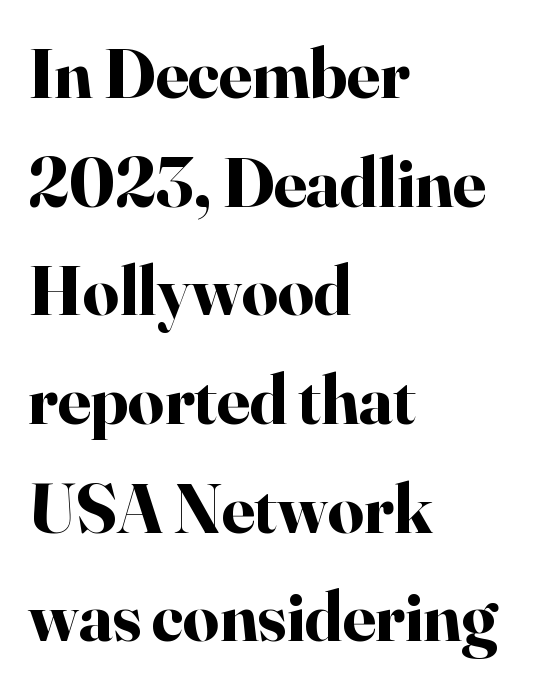
{"serif": "yes", "italic": "no", "bold": "yes", "weight": "bold", "width": "normal", "stroke_contrast": "high", "x_height": "small", "monospaced": "no", "underline": "no", "align": "left", "line_spacing": "normal", "line_spacing_ratio": 1.53, "letter_spacing": "normal", "letter_spacing_em": 0.0, "glyph_px": 71}
